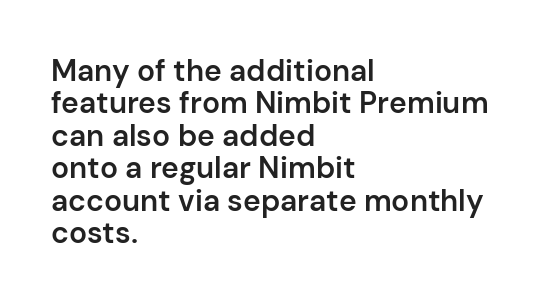
The image shows 30 px semibold sans-serif type, upright; set left-aligned, tight line spacing (1.08x), normal letter spacing, not underlined; low stroke contrast and a medium x-height.
